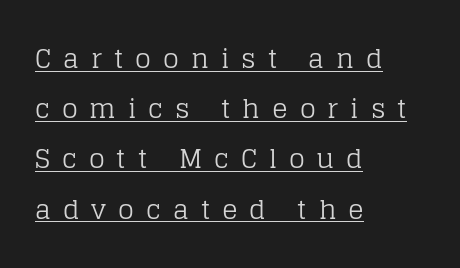
{"italic": "no", "bold": "no", "underline": "yes", "align": "left", "line_spacing": "loose", "line_spacing_ratio": 1.93, "letter_spacing": "wide", "letter_spacing_em": 0.46, "glyph_px": 26}
